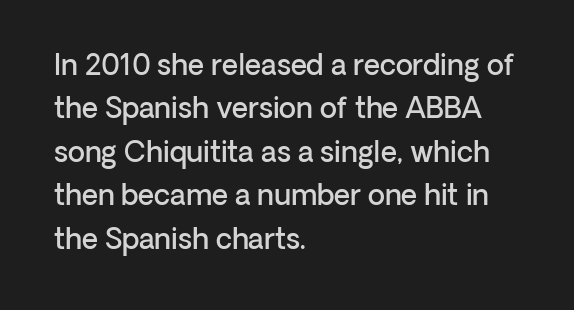
The image shows 28 px semibold sans-serif type, upright; set left-aligned, normal line spacing (1.55x), normal letter spacing, not underlined; low stroke contrast and a medium x-height.
